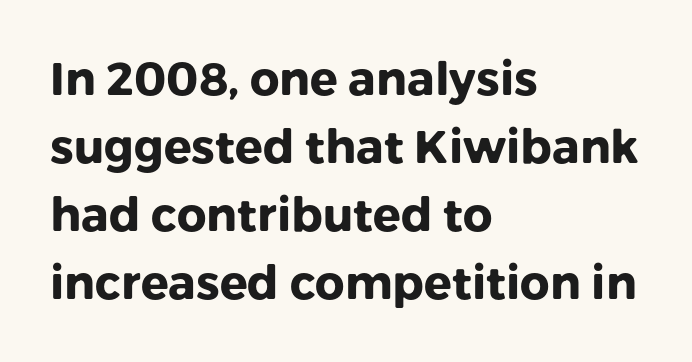
The image shows 46 px heavy sans-serif type, upright; set left-aligned, normal line spacing (1.48x), normal letter spacing, not underlined; low stroke contrast and a medium x-height.
